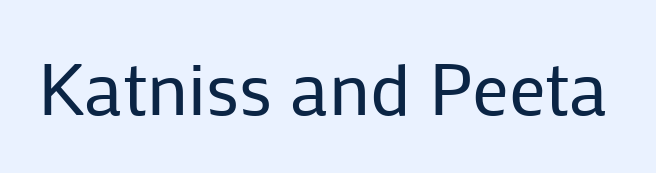
The image shows 73 px regular-weight sans-serif type, upright; set normal letter spacing, not underlined; low stroke contrast and a medium x-height.
